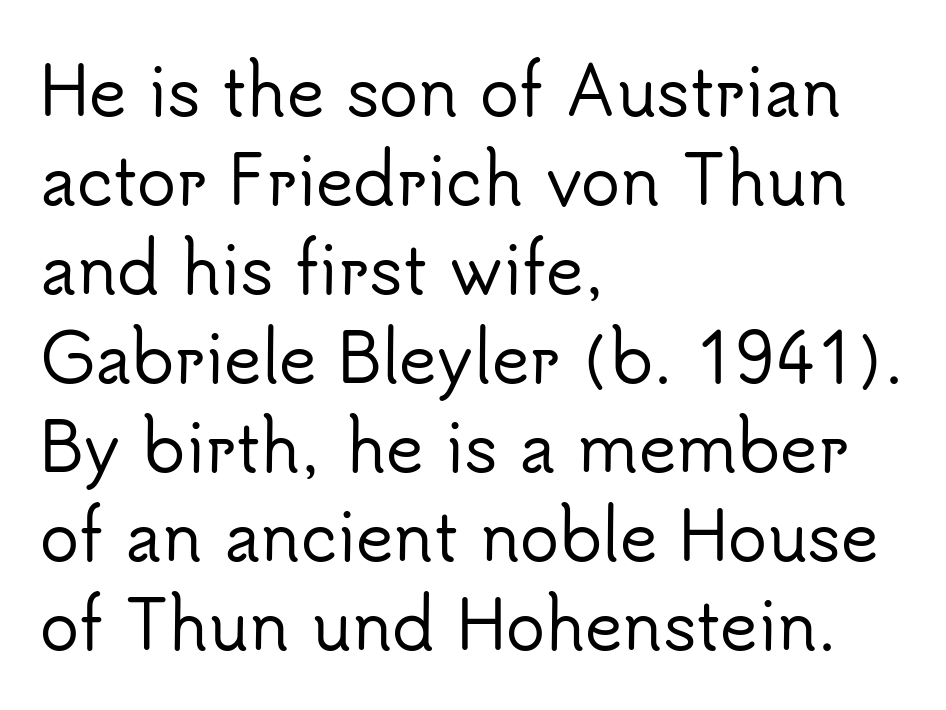
Nope, not italic — everything's standing straight. The space between consecutive lines is moderate. Type style note: lacks serifs. Spacing between characters is what you'd get straight out of the box.
